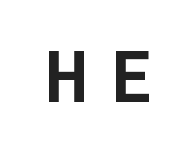
In terms of posture, this sample is upright. To sum up the face: it is a sans, with no serifs. The rendering uses natural spacing where letterforms have individual widths. Rule under the text: the space is simply empty. Short note: letters widely spaced.
